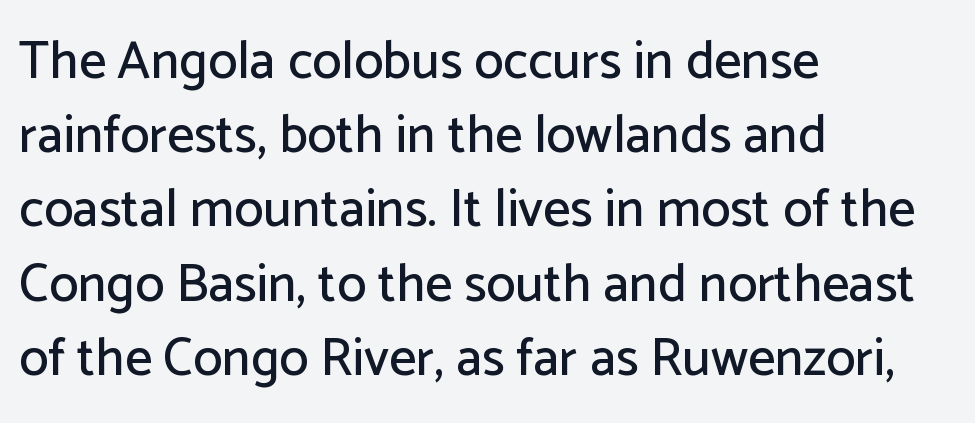
This sample is left-justified, so line endings fall wherever the words run out. These lines are composed in type without serifs. Does extra space separate the letters? No, they use regular spacing. The type sits square on the baseline with zero lean. Baseline-to-baseline distance is the conventional proportion of letter height. Spacing verdict: proportional, widths tailored to each character.
